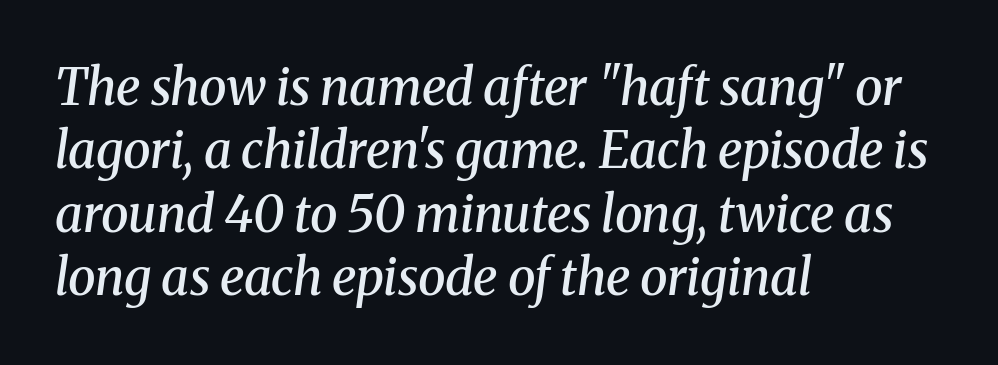
The image shows 50 px semibold serif type, italic (leaning right); set left-aligned, normal line spacing (1.27x), normal letter spacing, not underlined; medium stroke contrast and a medium x-height.
